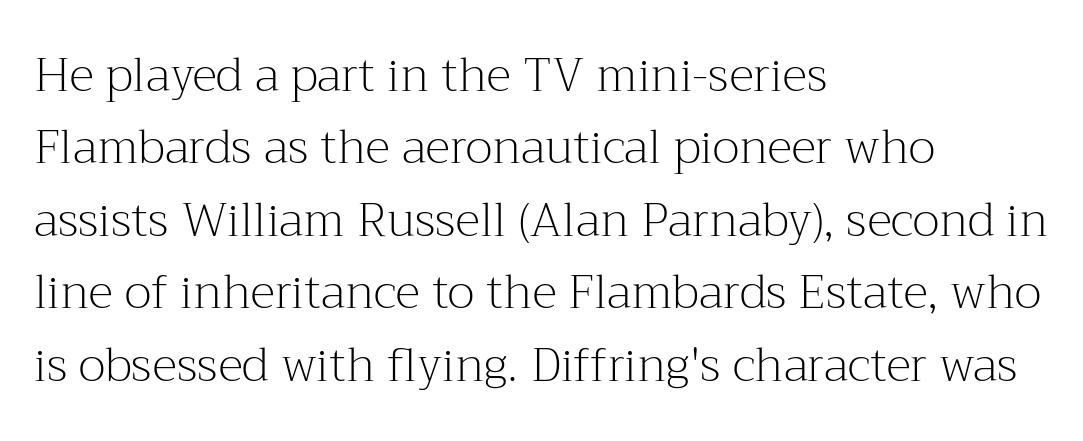
Q: Is the text bold? A: No.
Q: Is the text italic (slanted)? A: No, it is upright.
Q: Is the typeface a serif or a sans-serif typeface? A: Serif.
Q: Is the text underlined? A: No.
Q: How is the paragraph aligned? A: Left-aligned.
Q: Is the spacing between letters normal or unusually wide? A: Normal.
Q: Is the spacing between lines tight, normal or loose? A: Normal.
Q: Width (condensed, normal, or wide)? A: Normal.
Q: Stroke contrast? A: Medium.
Q: x-height? A: Medium.
Q: Monospaced? A: No.
